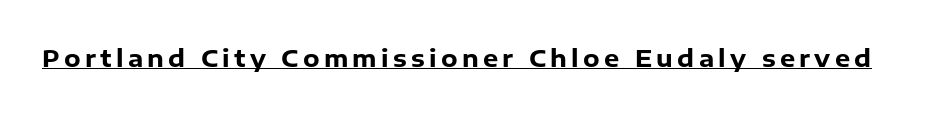
The image shows 24 px bold type, upright; set underlined.
